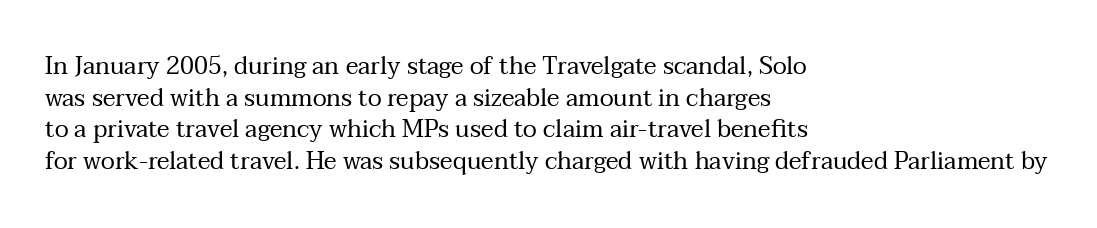
{"italic": "no", "bold": "no", "underline": "no", "align": "left", "line_spacing": "normal", "line_spacing_ratio": 1.32, "letter_spacing": "normal", "letter_spacing_em": 0.0, "glyph_px": 24}
